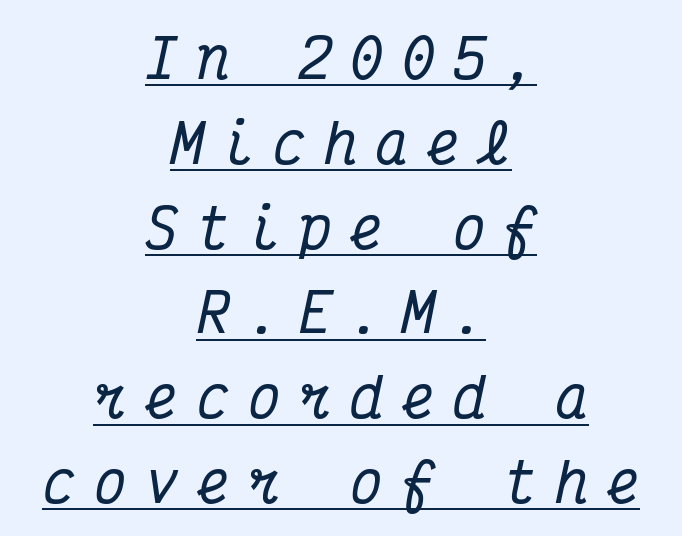
Each letter, wide or thin by design, is forced into the same width here. This is underlined copy, the kind a proofreader might mark for attention. To sum up the face: it has serifs. Neither beginnings nor endings align; midpoints do.
